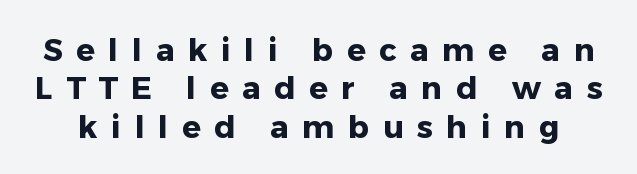
Q: Is the text bold? A: Yes.
Q: Is the text italic (slanted)? A: No, it is upright.
Q: Is the typeface a serif or a sans-serif typeface? A: Sans-serif.
Q: Is the text underlined? A: No.
Q: Is the spacing between letters normal or unusually wide? A: Unusually wide.
Q: Width (condensed, normal, or wide)? A: Normal.
Q: Stroke contrast? A: Low.
Q: x-height? A: Medium.
Q: Monospaced? A: No.
